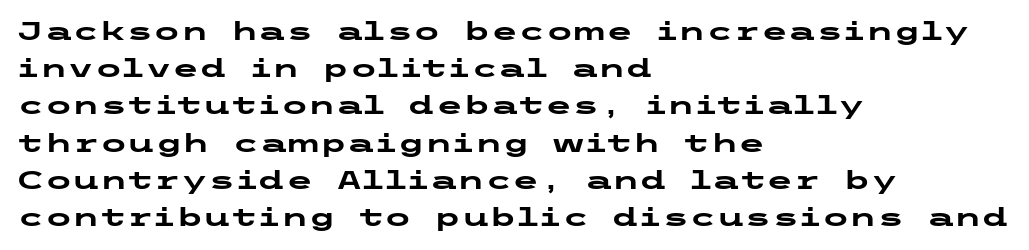
Q: Is the text bold? A: Yes.
Q: Is the text italic (slanted)? A: No, it is upright.
Q: Is the text underlined? A: No.
Q: How is the paragraph aligned? A: Left-aligned.
Q: Is the spacing between letters normal or unusually wide? A: Normal.
Q: Is the spacing between lines tight, normal or loose? A: Normal.
